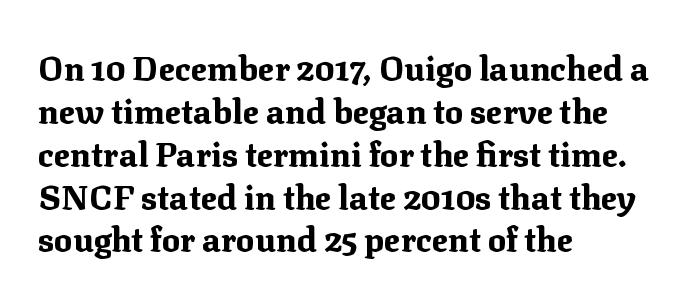
Check under the words: just untouched page. The lettering stays uniformly vertical, giving the passage a roman look. Each new line begins a customary step beneath the previous one. A serif font was chosen for this passage. Left-aligned paragraph, ragged on the right. Each glyph is drawn with heavy, bold strokes.
